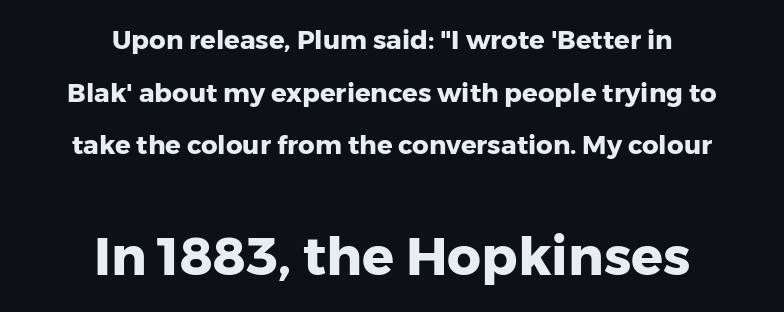
Glance below the letters and you will spot only blank space. Type style note: lacks serifs. Horizontally, the lines are justified to the midpoint only. As a designer I'd log this as weight 700, bold.
